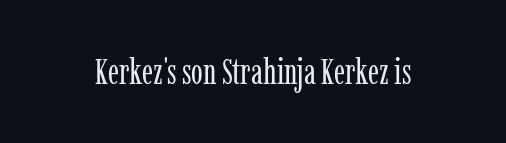
The typeface chosen for these lines features serifs. The type sits square on the baseline with zero lean. Type without underlining. Letter spacing: default.
